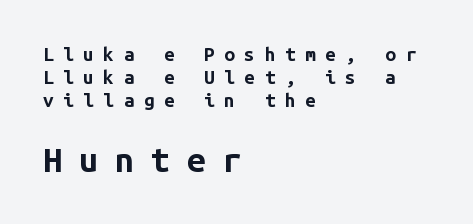
Q: Is the text bold? A: Yes.
Q: Is the text italic (slanted)? A: No, it is upright.
Q: Is the typeface a serif or a sans-serif typeface? A: Sans-serif.
Q: Is the text underlined? A: No.
Q: How is the paragraph aligned? A: Left-aligned.
Q: Is the spacing between letters normal or unusually wide? A: Unusually wide.
Q: Which block of text is set in a larger size, the first (top) or the second (bottom)? A: The second (bottom) one.
Q: Width (condensed, normal, or wide)? A: Normal.
Q: Stroke contrast? A: Low.
Q: x-height? A: Medium.
Q: Monospaced? A: Yes.
